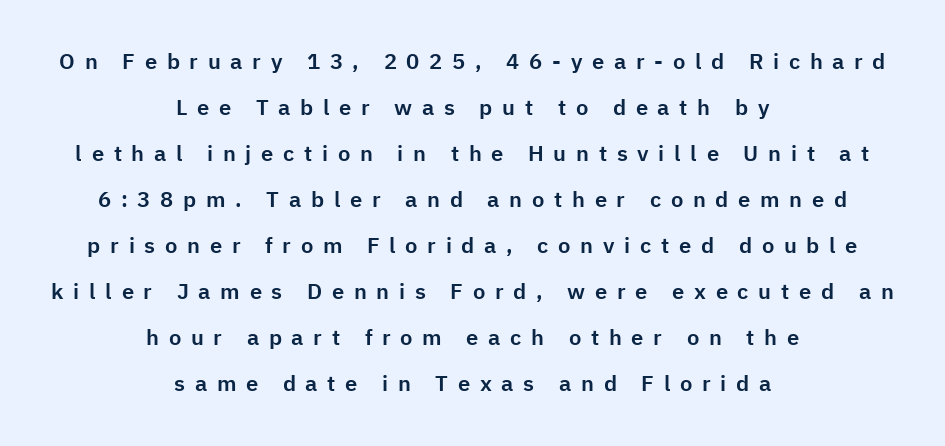
Posture: straight, roman, zero tilt. Type without underlining. Caption: multi-line text, centered on the measure. Honestly, the letter spacing is so wide it's the main thing you notice. Interline gaps are noticeably wide in this sample.
